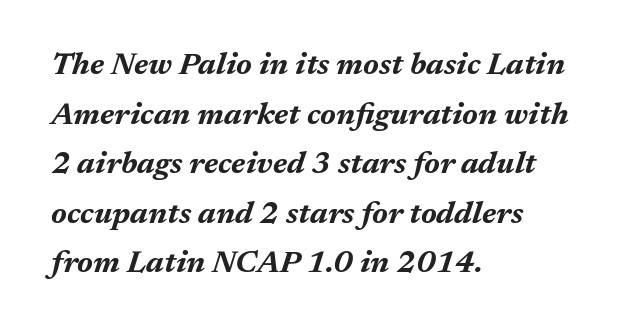
{"italic": "yes", "lean": "right", "slant_degrees": 17, "bold": "yes", "weight": "bold", "width": "normal", "stroke_contrast": "medium", "x_height": "medium", "monospaced": "no", "underline": "no", "align": "left", "line_spacing": "normal", "line_spacing_ratio": 1.6, "letter_spacing": "normal", "letter_spacing_em": 0.0, "glyph_px": 31}
